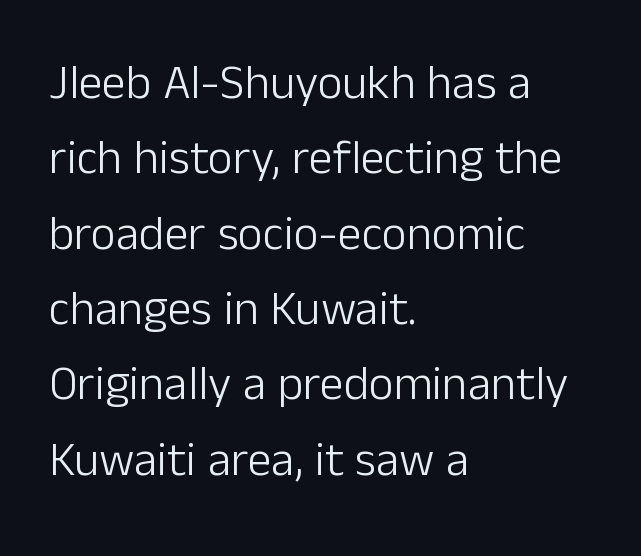
{"serif": "no", "italic": "no", "bold": "no", "weight": "light", "width": "normal", "stroke_contrast": "low", "x_height": "medium", "monospaced": "no", "underline": "no", "align": "left", "line_spacing": "normal", "line_spacing_ratio": 1.57, "letter_spacing": "normal", "letter_spacing_em": 0.0, "glyph_px": 48}
